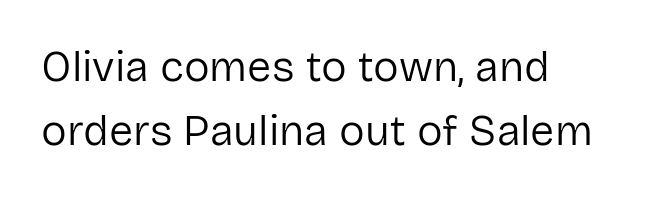
The image shows 43 px regular-weight sans-serif type, upright; set normal line spacing (1.49x), normal letter spacing, not underlined; low stroke contrast and a medium x-height.
